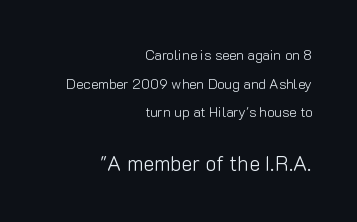
Interline gaps are noticeably wide in this sample. Does the copy run flush right? Yes — the right margin is perfectly even. Each word holds together tightly as a unit, with standard inter-letter gaps. Glance below the letters and you will spot only blank space. This layout puts the modest block above and the oversized block below. Vertical stems look standard width or narrower in stroke.
